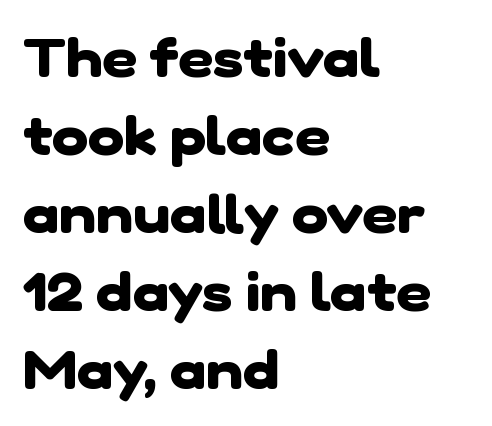
The image shows 55 px heavy sans-serif type; set left-aligned, normal line spacing (1.42x), normal letter spacing, not underlined; low stroke contrast and a medium x-height.
